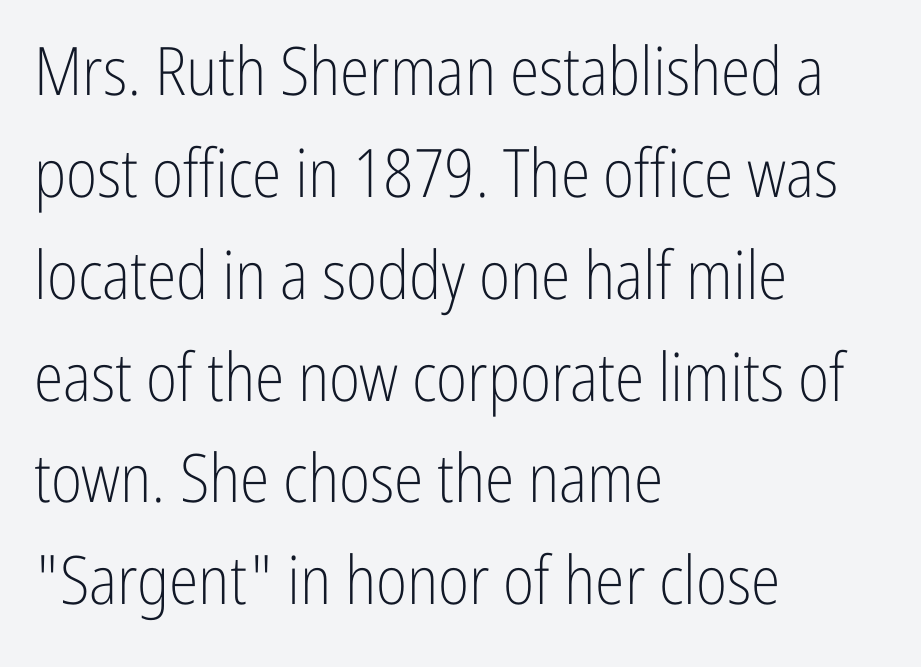
The image shows 67 px light, condensed sans-serif type, upright; set left-aligned, normal line spacing (1.52x), normal letter spacing, not underlined; low stroke contrast and a medium x-height.
